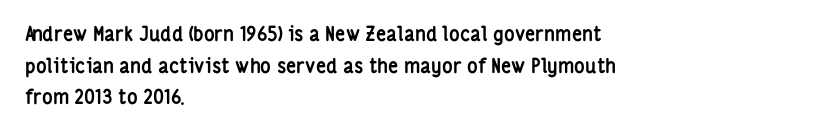
The image shows 20 px bold type, upright; set left-aligned, normal line spacing (1.58x), normal letter spacing, not underlined.
